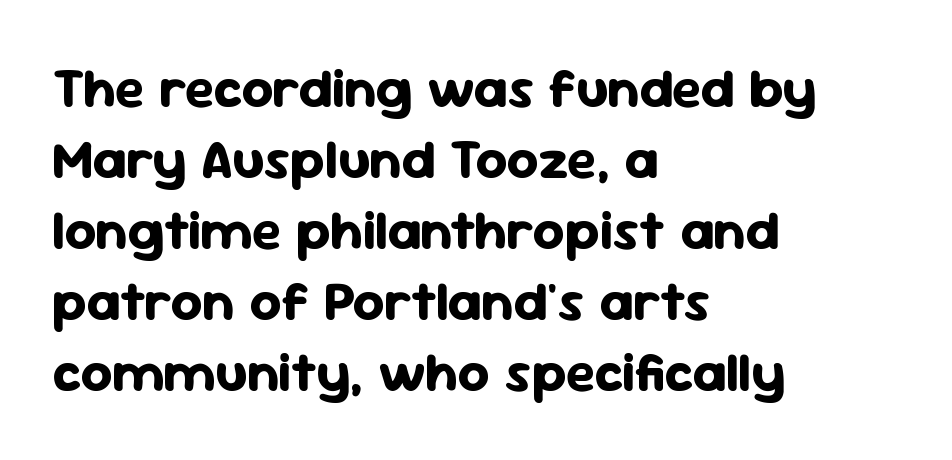
{"serif": "no", "italic": "no", "bold": "yes", "weight": "bold", "width": "normal", "stroke_contrast": "low", "x_height": "medium", "monospaced": "no", "underline": "no", "align": "left", "line_spacing": "normal", "line_spacing_ratio": 1.29, "letter_spacing": "normal", "letter_spacing_em": 0.0, "glyph_px": 55}
